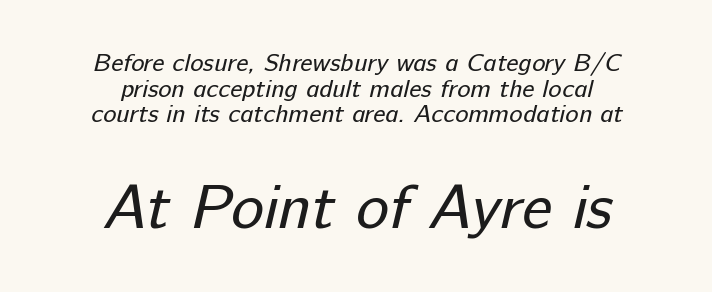
The image shows 62 px regular-weight sans-serif type; set centered, tight line spacing (1.03x), normal letter spacing, not underlined; the second (bottom) block is 2.48x larger; low stroke contrast and a medium x-height.
